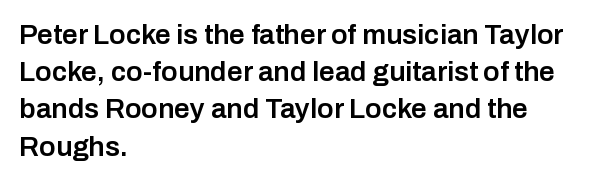
The image shows 28 px semibold sans-serif type, upright; set left-aligned, normal line spacing (1.33x), normal letter spacing, not underlined; low stroke contrast and a medium x-height.
